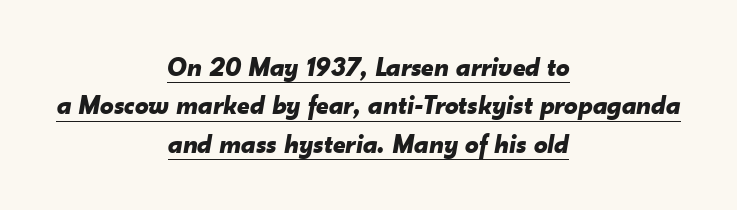
{"italic": "yes", "lean": "right", "slant_degrees": 10, "bold": "yes", "underline": "yes", "align": "center", "line_spacing": "normal", "line_spacing_ratio": 1.42, "letter_spacing": "normal", "letter_spacing_em": 0.0, "glyph_px": 27}
